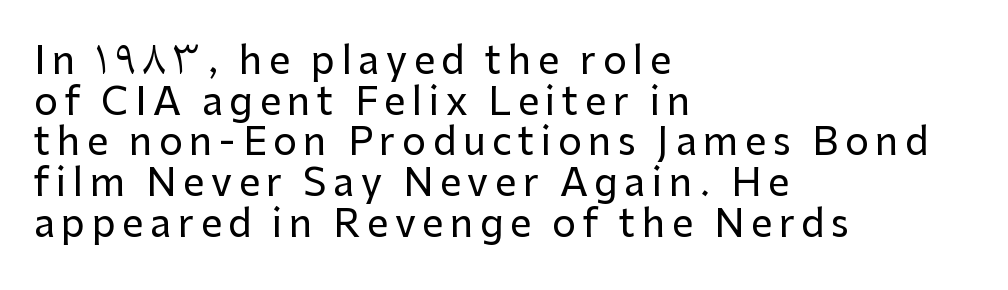
{"serif": "no", "italic": "no", "width": "normal", "stroke_contrast": "low", "x_height": "medium", "monospaced": "no", "underline": "no", "align": "left", "line_spacing": "tight", "line_spacing_ratio": 1.07, "glyph_px": 38}
